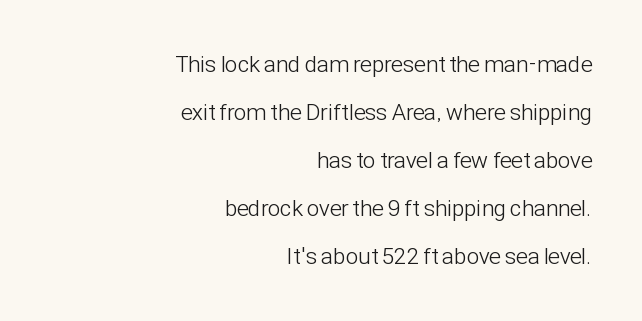
The image shows 23 px text type, upright; set right-aligned, loose line spacing (2.09x), normal letter spacing, not underlined.
